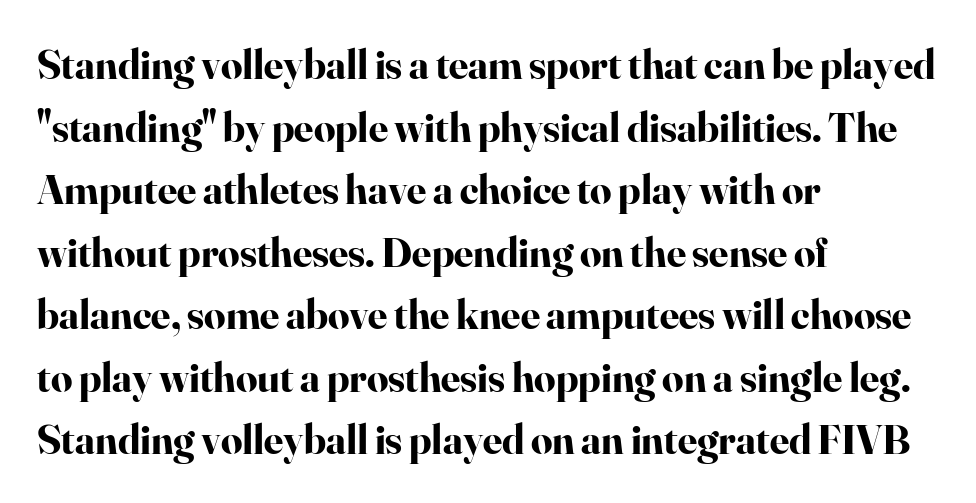
{"serif": "yes", "italic": "no", "bold": "yes", "weight": "bold", "width": "normal", "stroke_contrast": "high", "x_height": "small", "monospaced": "no", "underline": "no", "align": "left", "line_spacing": "normal", "line_spacing_ratio": 1.49, "letter_spacing": "normal", "letter_spacing_em": 0.0, "glyph_px": 42}
